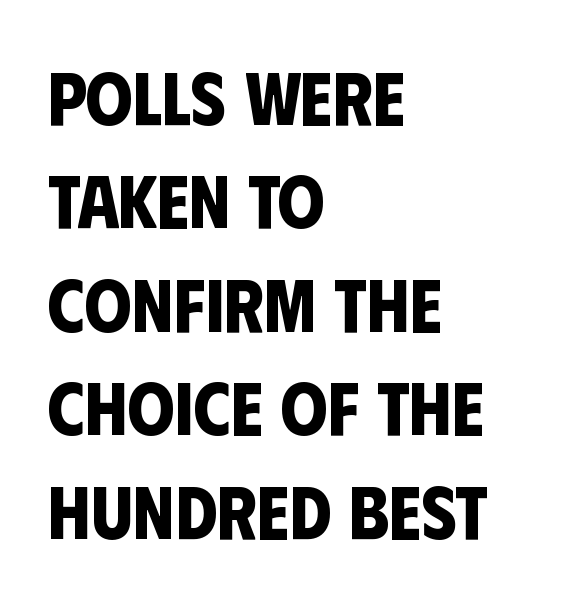
The image shows 75 px bold, condensed sans-serif type; set left-aligned, normal line spacing (1.38x), normal letter spacing, not underlined; low stroke contrast and a large x-height.
